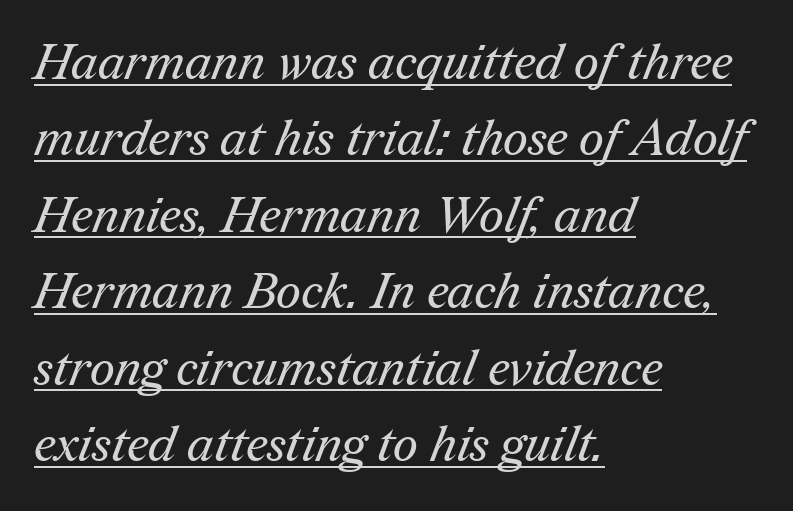
Q: Is the text bold? A: No.
Q: Is the typeface a serif or a sans-serif typeface? A: Serif.
Q: Is the text underlined? A: Yes.
Q: How is the paragraph aligned? A: Left-aligned.
Q: Is the spacing between letters normal or unusually wide? A: Normal.
Q: Is the spacing between lines tight, normal or loose? A: Normal.
Q: Width (condensed, normal, or wide)? A: Normal.
Q: Stroke contrast? A: Medium.
Q: x-height? A: Medium.
Q: Monospaced? A: No.
